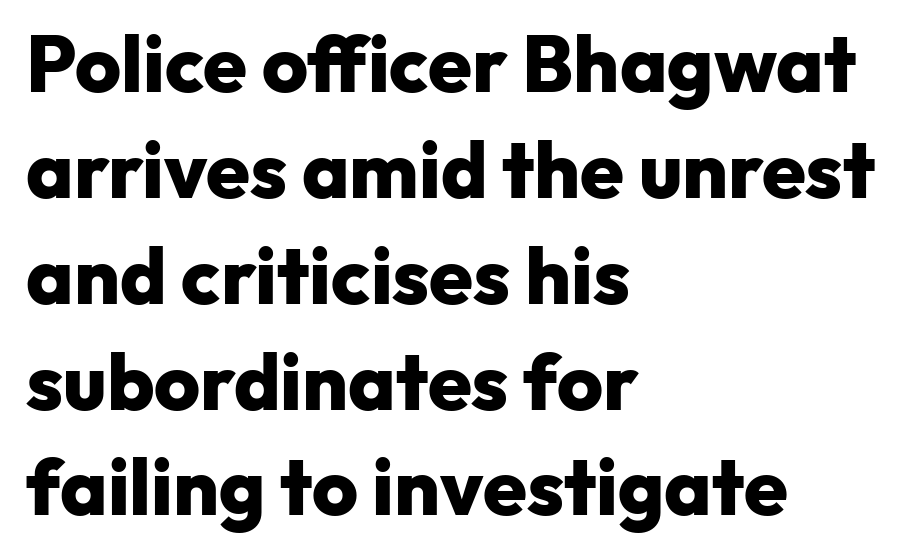
Q: Is the text bold? A: Yes.
Q: Is the text italic (slanted)? A: No, it is upright.
Q: Is the typeface a serif or a sans-serif typeface? A: Sans-serif.
Q: Is the text underlined? A: No.
Q: How is the paragraph aligned? A: Left-aligned.
Q: Is the spacing between letters normal or unusually wide? A: Normal.
Q: Is the spacing between lines tight, normal or loose? A: Normal.
Q: Width (condensed, normal, or wide)? A: Normal.
Q: Stroke contrast? A: Low.
Q: x-height? A: Medium.
Q: Monospaced? A: No.
